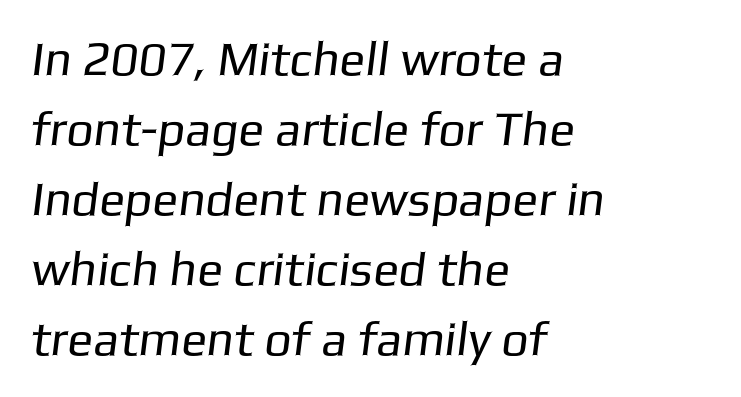
Q: Is the text bold? A: No.
Q: Is the typeface a serif or a sans-serif typeface? A: Sans-serif.
Q: Is the text underlined? A: No.
Q: How is the paragraph aligned? A: Left-aligned.
Q: Is the spacing between letters normal or unusually wide? A: Normal.
Q: Is the spacing between lines tight, normal or loose? A: Normal.
Q: Width (condensed, normal, or wide)? A: Normal.
Q: Stroke contrast? A: Low.
Q: x-height? A: Medium.
Q: Monospaced? A: No.
